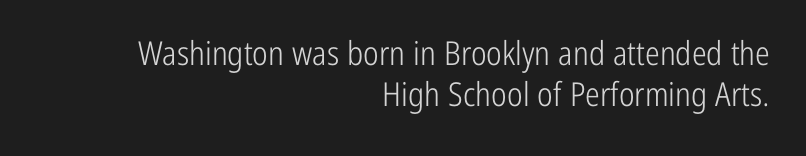
Think of a printed novel: that variable character pitch is what you see here. The glyphs in this specimen are sans serif. Lines of text with bare space underneath. The typography opts for an upright posture over an oblique one.
